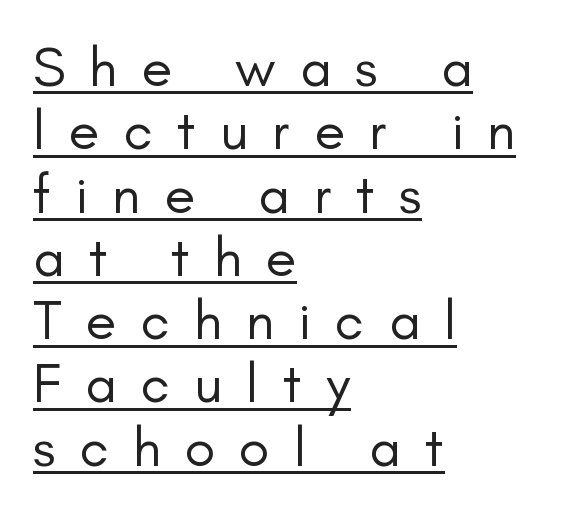
{"serif": "no", "italic": "no", "bold": "no", "weight": "regular", "width": "normal", "stroke_contrast": "low", "x_height": "small", "monospaced": "no", "underline": "yes", "align": "left", "line_spacing": "tight", "line_spacing_ratio": 1.13, "letter_spacing": "wide", "letter_spacing_em": 0.43, "glyph_px": 56}
